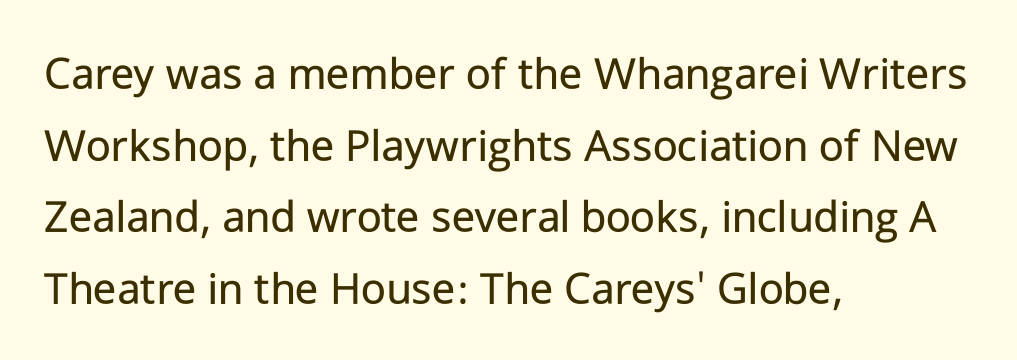
A sans-serif font was chosen for this passage. Does the copy run flush right? No — it runs flush left. Regular leading. The area under the type is left untouched. Words appear dense and cohesive because spacing is normal. Posture: vertical.
